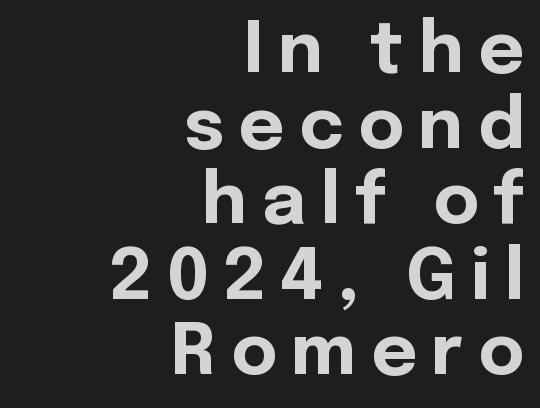
{"serif": "no", "italic": "no", "bold": "yes", "weight": "bold", "width": "normal", "x_height": "medium", "monospaced": "no", "underline": "no", "align": "right", "line_spacing": "tight", "line_spacing_ratio": 1.08, "letter_spacing": "wide", "letter_spacing_em": 0.21, "glyph_px": 70}
